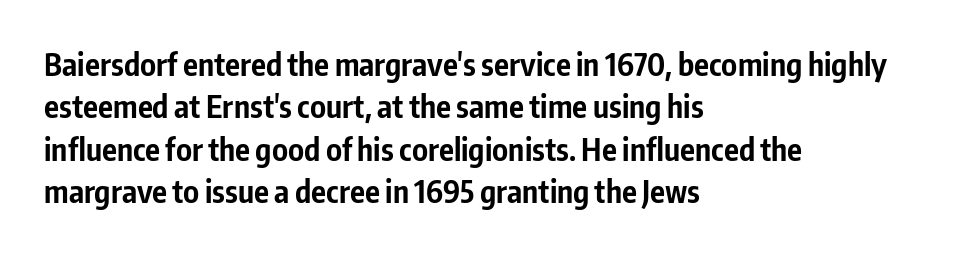
Honestly, there is no underline to notice here at all. Interline gaps are of average width in this sample. This sample has the flowing, uneven cadence of proportional lettering. This sample uses a sans-serif face.
